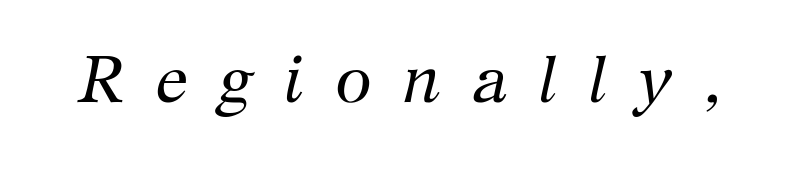
You can tell from the footed stems that serif type was used. The rendering applies a slant to the glyphs. Nobody drew a line under any word here. Tracking here is generous; glyphs stand well apart from one another.
